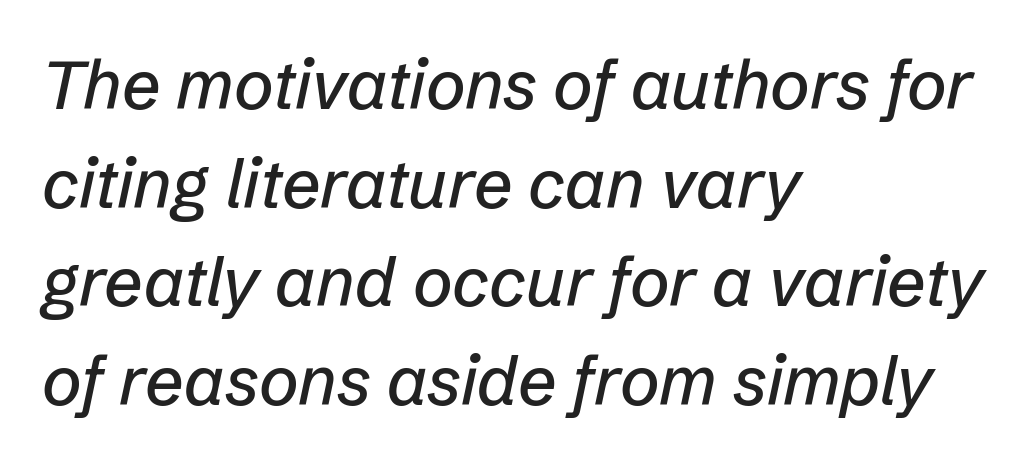
No extra tracking has been applied to these lines. Looking at the ascenders, they clearly lean. These lines are rendered in a variable-pitch font. Each row of text sits above clean, open space. A typesetter would call this leading conventional body-copy spacing. The paragraph has a hard left edge and a soft right edge.
